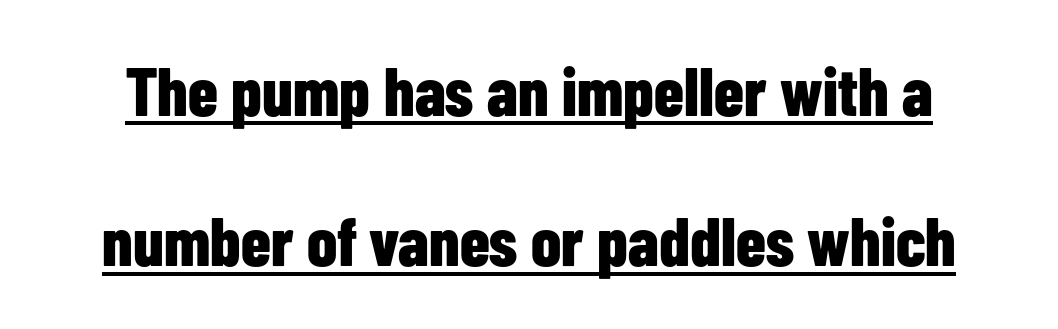
The image shows 68 px bold, condensed sans-serif type, upright; set loose line spacing (2.21x), normal letter spacing, underlined; low stroke contrast and a medium x-height.
